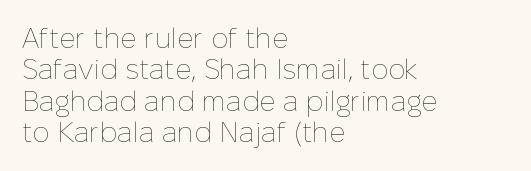
Q: Is the text bold? A: No.
Q: Is the text italic (slanted)? A: No, it is upright.
Q: Is the text underlined? A: No.
Q: How is the paragraph aligned? A: Left-aligned.
Q: Is the spacing between letters normal or unusually wide? A: Normal.
Q: Is the spacing between lines tight, normal or loose? A: Tight.
Q: Width (condensed, normal, or wide)? A: Normal.
Q: Stroke contrast? A: Low.
Q: x-height? A: Medium.
Q: Monospaced? A: No.
